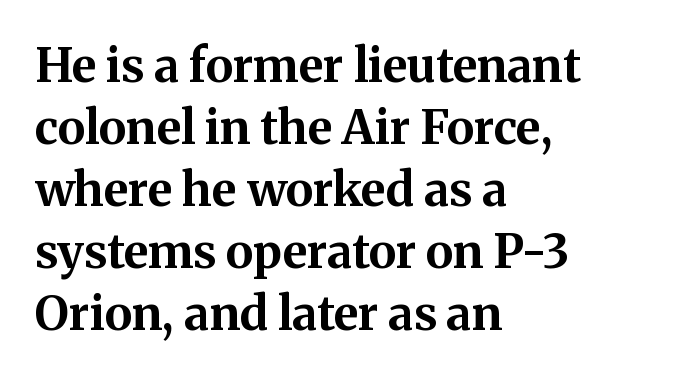
The image shows 47 px bold serif type, upright; set left-aligned, normal line spacing (1.32x), normal letter spacing, not underlined; medium stroke contrast and a medium x-height.
